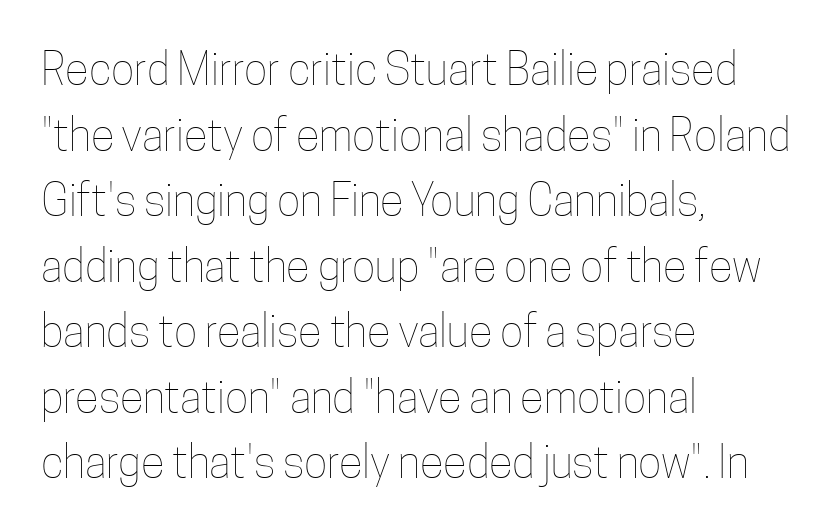
The image shows 44 px thin, condensed type, upright; set left-aligned, normal line spacing (1.49x), normal letter spacing, not underlined; low stroke contrast and a medium x-height.
